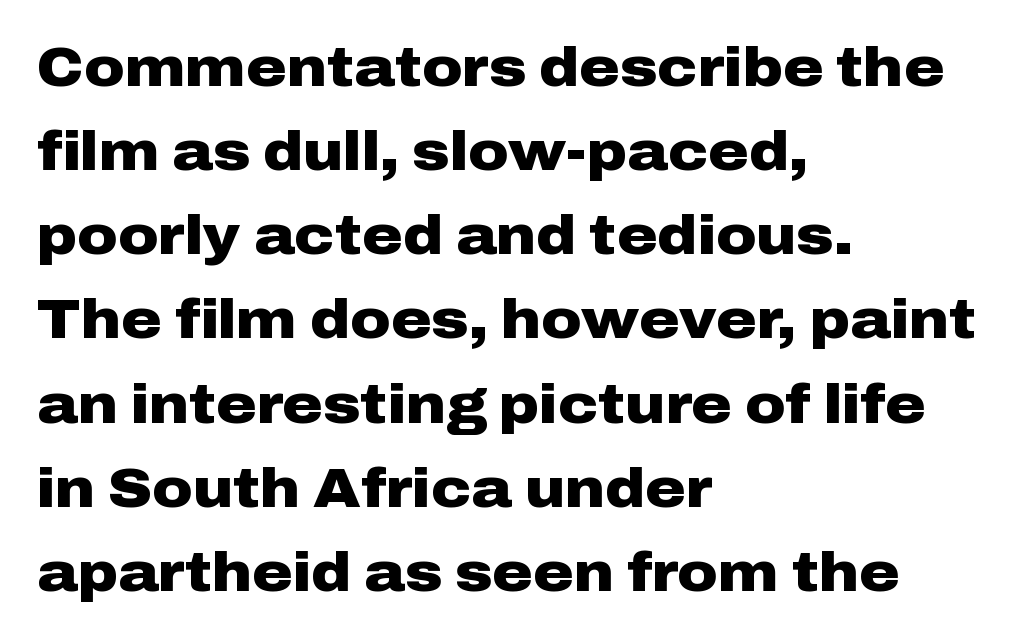
Q: Is the text bold? A: Yes.
Q: Is the text italic (slanted)? A: No, it is upright.
Q: Is the typeface a serif or a sans-serif typeface? A: Sans-serif.
Q: Is the text underlined? A: No.
Q: How is the paragraph aligned? A: Left-aligned.
Q: Is the spacing between letters normal or unusually wide? A: Normal.
Q: Is the spacing between lines tight, normal or loose? A: Normal.
Q: Width (condensed, normal, or wide)? A: Wide.
Q: Stroke contrast? A: Low.
Q: x-height? A: Medium.
Q: Monospaced? A: No.
